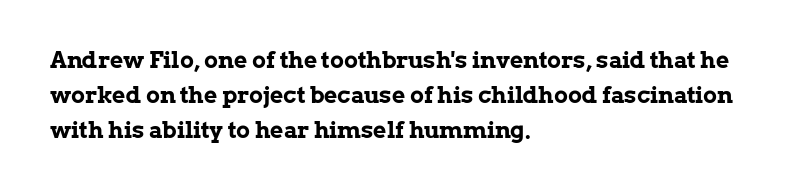
Q: Is the text bold? A: Yes.
Q: Is the text italic (slanted)? A: No, it is upright.
Q: Is the text underlined? A: No.
Q: How is the paragraph aligned? A: Left-aligned.
Q: Is the spacing between letters normal or unusually wide? A: Normal.
Q: Is the spacing between lines tight, normal or loose? A: Normal.
